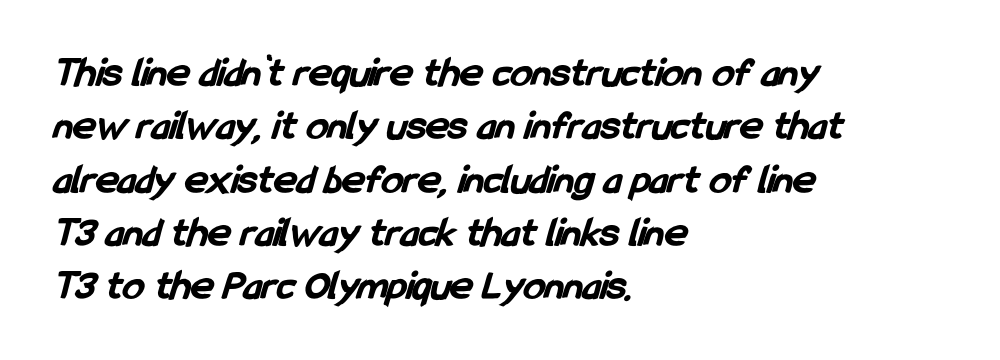
Q: Is the text bold? A: Yes.
Q: Is the typeface a serif or a sans-serif typeface? A: Sans-serif.
Q: Is the text underlined? A: No.
Q: How is the paragraph aligned? A: Left-aligned.
Q: Is the spacing between letters normal or unusually wide? A: Normal.
Q: Width (condensed, normal, or wide)? A: Condensed.
Q: Stroke contrast? A: Low.
Q: x-height? A: Medium.
Q: Monospaced? A: No.
